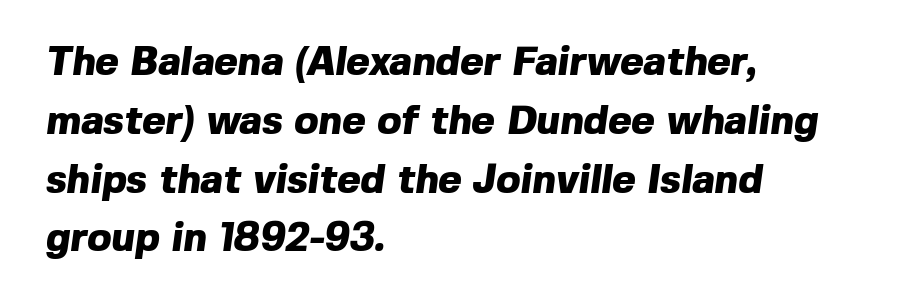
{"serif": "no", "bold": "yes", "weight": "heavy", "width": "normal", "x_height": "medium", "monospaced": "no", "underline": "no", "align": "left", "line_spacing": "normal", "line_spacing_ratio": 1.47, "letter_spacing": "normal", "letter_spacing_em": 0.0, "glyph_px": 40}
